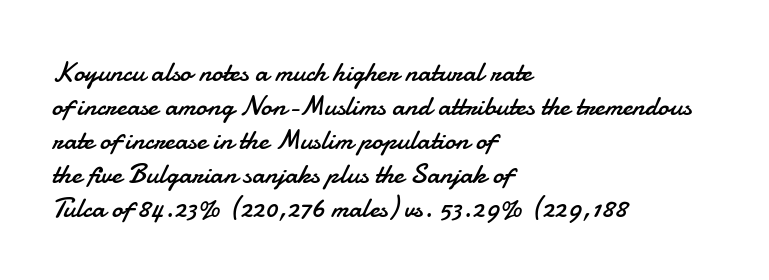
The image shows 28 px regular-weight sans-serif type; set left-aligned, line spacing 1.21x, normal letter spacing, not underlined; low stroke contrast and a small x-height.
